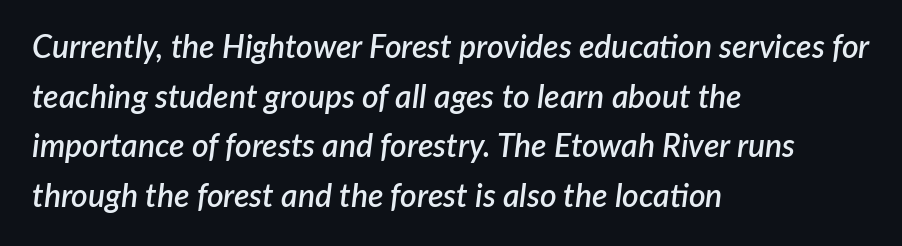
Weight check: semibold — heavier than regular, not quite bold. Here the designer chose a conventional face with non-uniform glyph widths. Bare-footed words on every line. Observe the ordinary spacing: letters are neighbours, not strangers. Reading down the column, the eye jumps a familiar distance to each next line. Left-aligned paragraph, ragged on the right.
